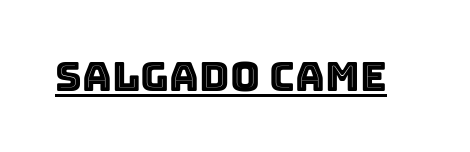
A typesetter would mark this as roman, not italic. Compared with undecorated copy, this sample adds a rule below the words. The letters advance in unequal steps, a hallmark of proportional type. Honestly, the letter spacing is just normal — you wouldn't notice it.
